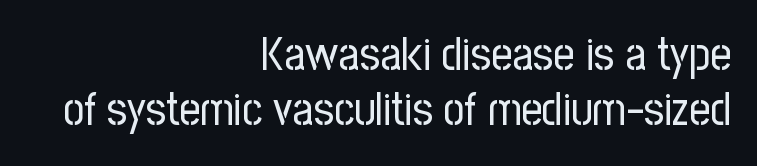
Q: Is the text bold? A: No.
Q: Is the text italic (slanted)? A: No, it is upright.
Q: Is the typeface a serif or a sans-serif typeface? A: Sans-serif.
Q: Is the text underlined? A: No.
Q: How is the paragraph aligned? A: Right-aligned.
Q: Is the spacing between letters normal or unusually wide? A: Normal.
Q: Width (condensed, normal, or wide)? A: Condensed.
Q: Stroke contrast? A: Low.
Q: x-height? A: Medium.
Q: Monospaced? A: No.
